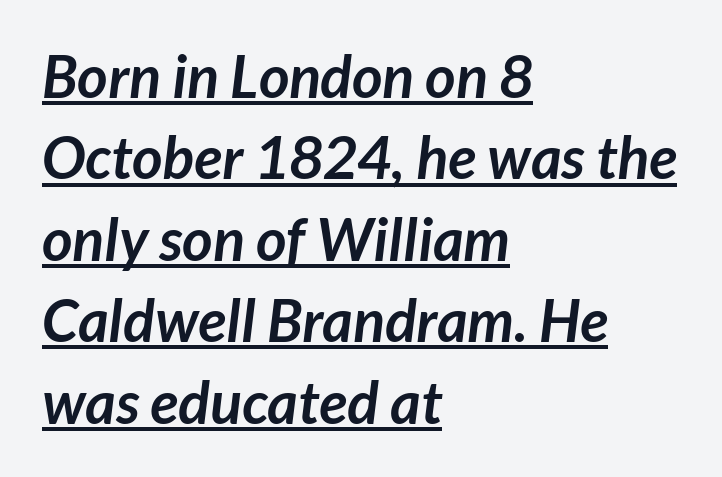
The rendering shows plain stroke endings on the letterforms — a sans-serif design. Nothing unusual about the tracking: characters are spaced as the font intends. In CSS terms this would be text-align: left. Note the varied advance widths — an 'i' is clearly narrower than an 'm'. Underlined type.
